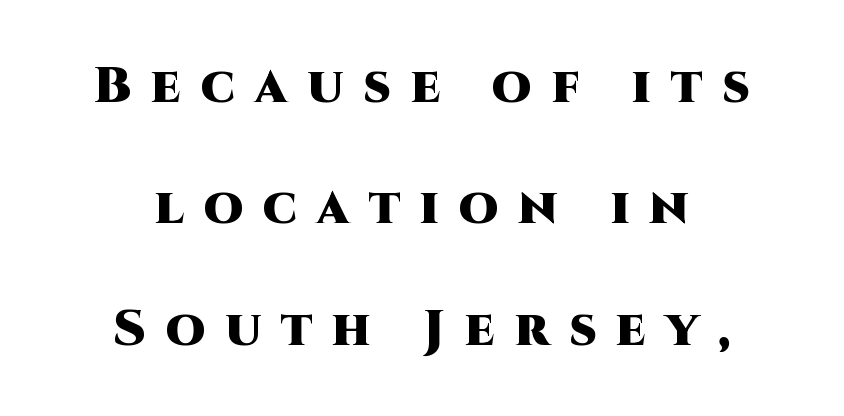
Letters rest on an invisible, unmarked baseline. These lines are composed in type without serifs. Designer's note — italics off, roman on. The face used here is proportionally spaced, like ordinary book or web type. Summary of vertical rhythm: relaxed, with wide interline spacing. Caption: multi-line text, centered on the measure.
